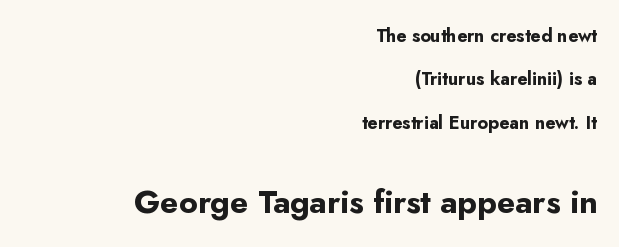
{"serif": "no", "italic": "no", "bold": "yes", "weight": "bold", "width": "normal", "stroke_contrast": "low", "x_height": "small", "monospaced": "no", "underline": "no", "align": "right", "line_spacing": "loose", "line_spacing_ratio": 2.41, "letter_spacing": "normal", "letter_spacing_em": 0.0, "larger_block": "second", "size_ratio": 1.78, "glyph_px": 32}
